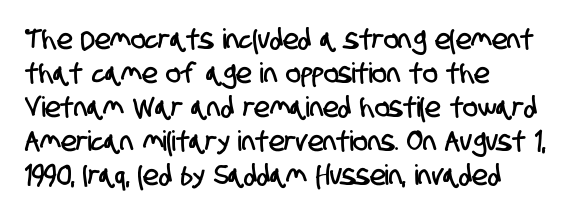
Plain, unruled lines of type. The rendering anchors every line to the left-hand side. A sans-serif font was chosen for this passage. How are the letters spaced? Ordinarily, with no added tracking. Looks like regular typesetting: each glyph gets only the width it needs.
